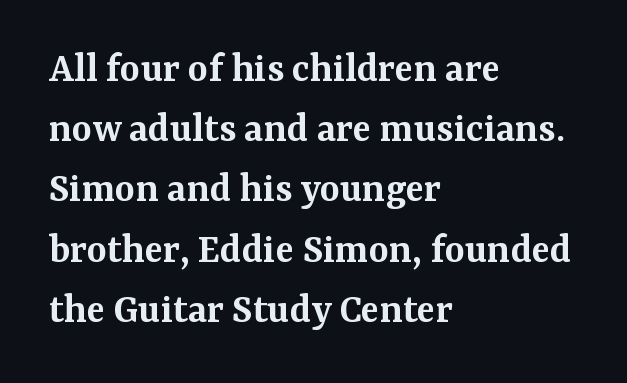
Q: Is the text bold? A: Semi-bold.
Q: Is the text italic (slanted)? A: No, it is upright.
Q: Is the typeface a serif or a sans-serif typeface? A: Serif.
Q: Is the text underlined? A: No.
Q: How is the paragraph aligned? A: Left-aligned.
Q: Is the spacing between letters normal or unusually wide? A: Normal.
Q: Is the spacing between lines tight, normal or loose? A: Normal.
Q: Width (condensed, normal, or wide)? A: Normal.
Q: Stroke contrast? A: Medium.
Q: x-height? A: Medium.
Q: Monospaced? A: No.
